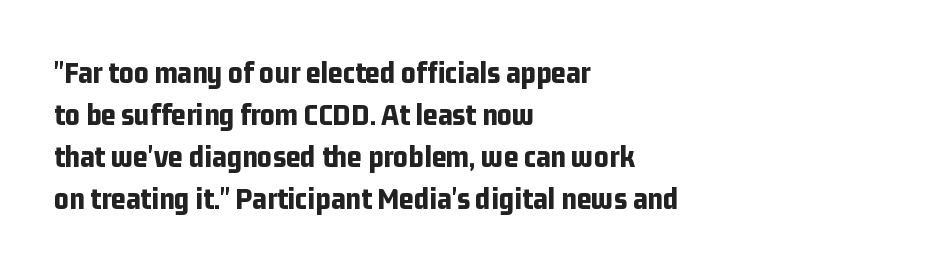
A typesetter would mark this as roman, not italic. The typesetter chose a ragged-right arrangement here. Between one letter and the next there's only the usual sliver of space. The rendering uses a bold face; every stroke is thick and dark.
